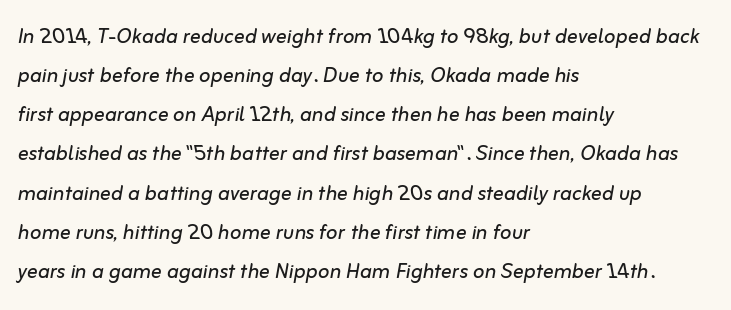
If you drew a ruler down the left edge, every line would touch it. You could call the tracking neutral — neither tight nor loose. Stems and bowls with no extra thickness — not bold. The glyphs are unaccompanied by any horizontal stroke below them.
